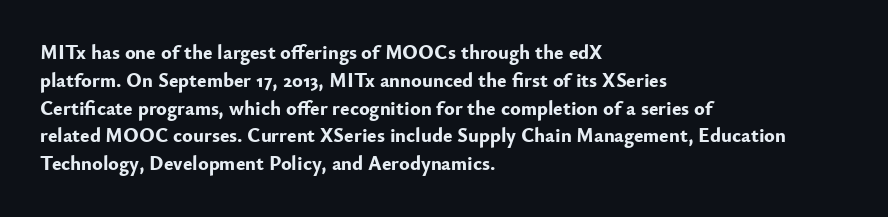
The image shows 20 px bold type, upright; set left-aligned, normal line spacing (1.39x), normal letter spacing, not underlined.
